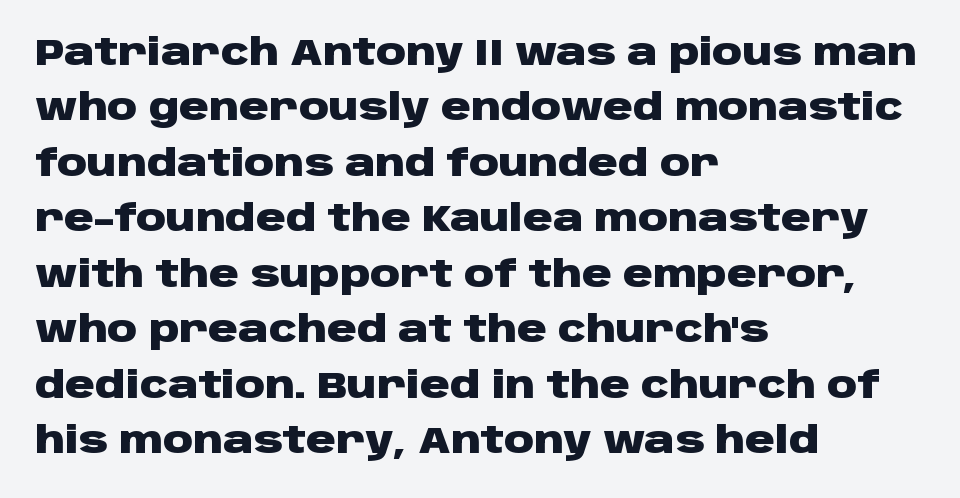
The space beneath each line is pristine and unruled. Notice how descenders clear the ascenders below comfortably — that's standard leading. Horizontal alignment here is leftward, the default for most running prose. Character widths vary here, with narrow letters taking less room than wide ones. A typesetter would call this zero additional tracking. The lettering stays uniformly vertical, giving the passage a roman look.
